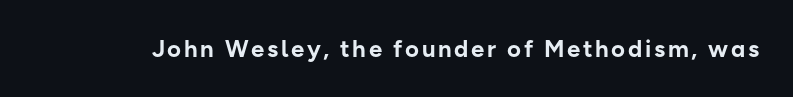
The image shows 24 px bold type, upright; set not underlined.
